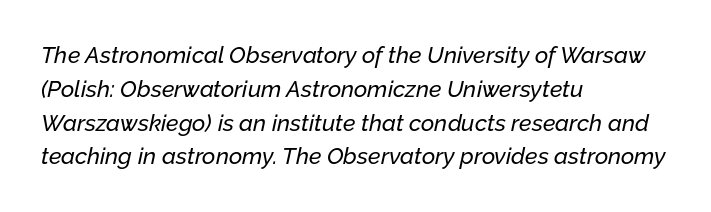
The image shows 23 px text type, italic (leaning right); set left-aligned, normal line spacing (1.47x), normal letter spacing, not underlined.
